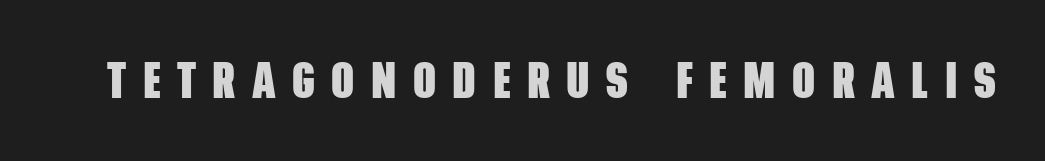
{"serif": "no", "bold": "yes", "weight": "heavy", "width": "condensed", "stroke_contrast": "low", "x_height": "large", "monospaced": "no", "underline": "no", "letter_spacing": "wide", "letter_spacing_em": 0.33, "glyph_px": 50}
